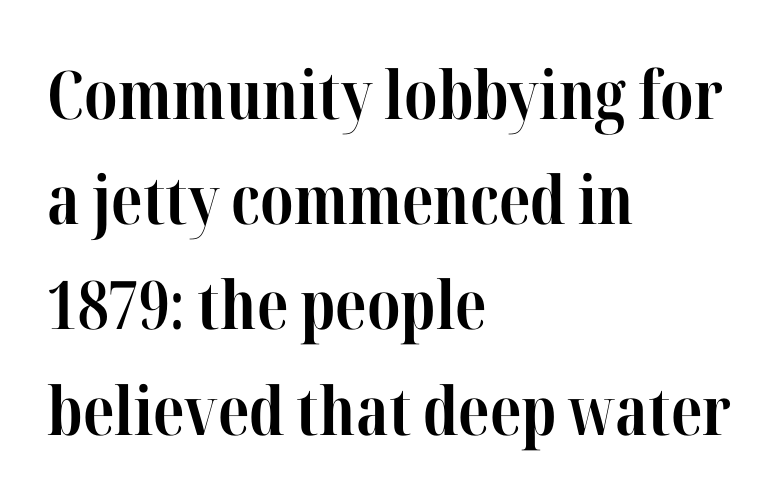
The image shows 67 px bold, condensed serif type, upright; set left-aligned, normal line spacing (1.57x), normal letter spacing, not underlined; high stroke contrast and a medium x-height.
